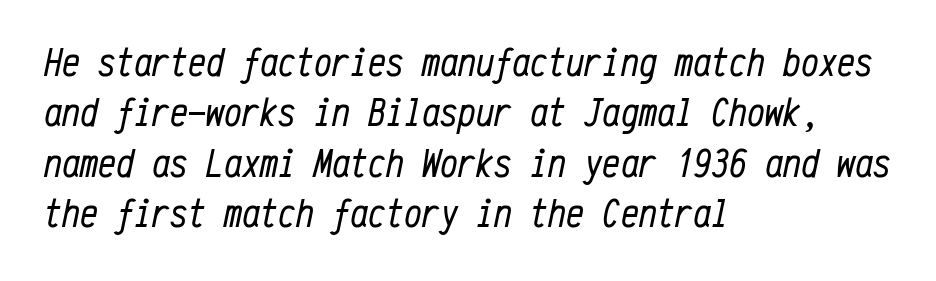
This sample uses plain, unmodified letter spacing. Think of a typewriter: that constant character pitch is what you see here. Beneath every word, the page is bare. Compared with typical paragraphs, the rows here are spaced about the same. Typeset ragged right — the left edge is the straight one.
